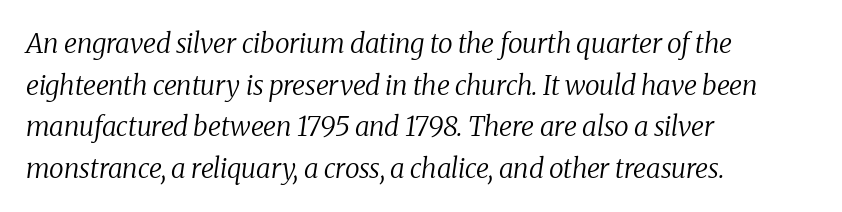
Q: Is the text bold? A: No.
Q: Is the text italic (slanted)? A: Yes, it leans right by about 8 degrees.
Q: Is the text underlined? A: No.
Q: How is the paragraph aligned? A: Left-aligned.
Q: Is the spacing between letters normal or unusually wide? A: Normal.
Q: Is the spacing between lines tight, normal or loose? A: Normal.
